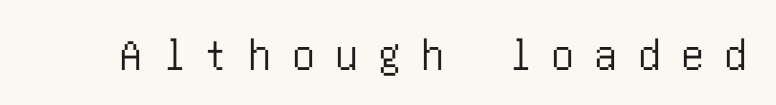
{"serif": "no", "italic": "no", "width": "condensed", "stroke_contrast": "low", "x_height": "large", "underline": "no", "letter_spacing": "wide", "letter_spacing_em": 0.44, "glyph_px": 46}
